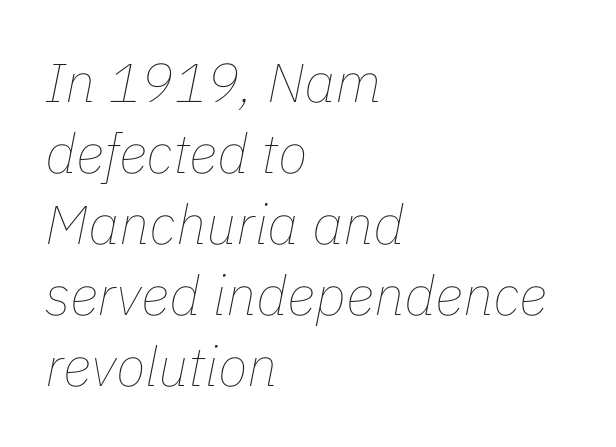
Stems and bowls with no extra thickness — not bold. Compared with ordinary roman type, these characters are visibly tilted. Honestly, the letter spacing is just normal — you wouldn't notice it. Honestly, the row spacing looks completely unremarkable.
